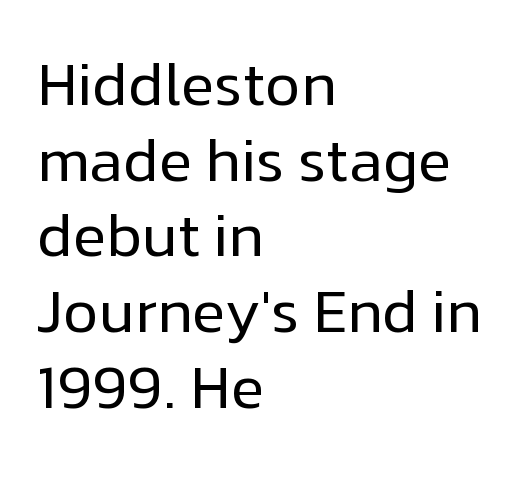
This sample uses a sans-serif face. Summary of weight: not heavy and not bold. The typography opts for an upright posture over an oblique one. Short note: letters normally spaced. In CSS terms this would be text-align: left. The area under the type is left untouched.
